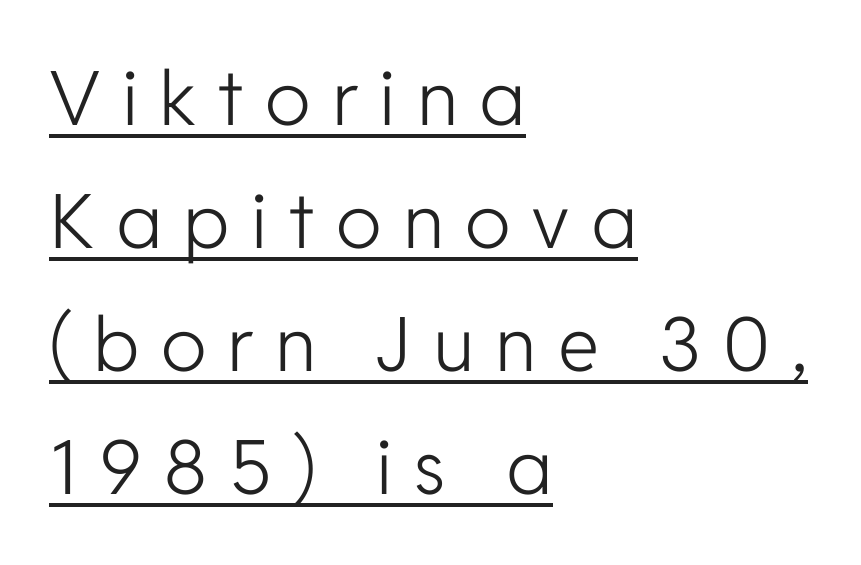
Q: Is the text bold? A: No.
Q: Is the text italic (slanted)? A: No, it is upright.
Q: Is the typeface a serif or a sans-serif typeface? A: Sans-serif.
Q: Is the text underlined? A: Yes.
Q: How is the paragraph aligned? A: Left-aligned.
Q: Is the spacing between letters normal or unusually wide? A: Unusually wide.
Q: Is the spacing between lines tight, normal or loose? A: Normal.
Q: Width (condensed, normal, or wide)? A: Normal.
Q: Stroke contrast? A: Low.
Q: x-height? A: Medium.
Q: Monospaced? A: No.
